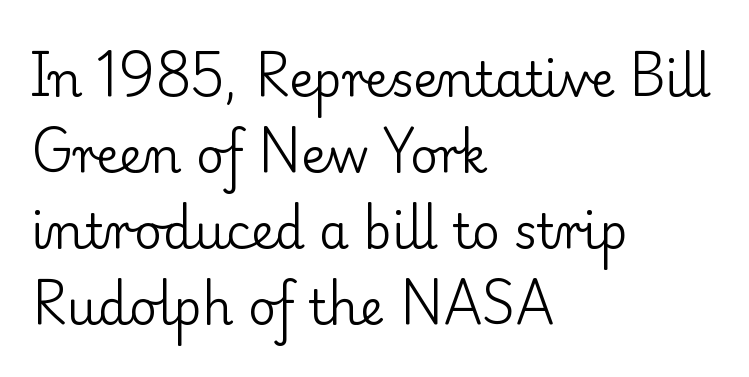
Heaviness? Minimal to ordinary, like unemphasized prose. The area under the type is left untouched. Students, observe: this is what conventionally led text looks like. Tall strokes in this sample are plumb rather than angled.
